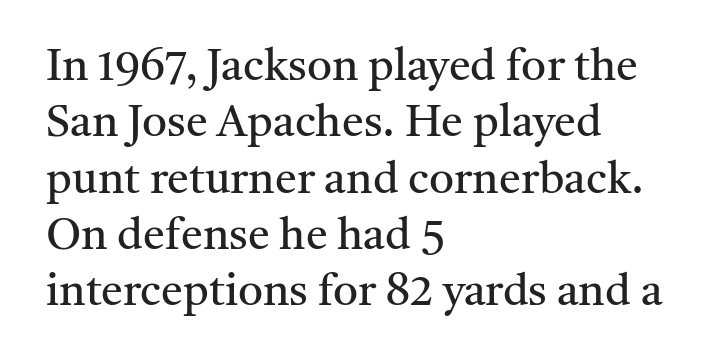
Q: Is the text bold? A: No.
Q: Is the text italic (slanted)? A: No, it is upright.
Q: Is the typeface a serif or a sans-serif typeface? A: Serif.
Q: Is the text underlined? A: No.
Q: How is the paragraph aligned? A: Left-aligned.
Q: Is the spacing between letters normal or unusually wide? A: Normal.
Q: Is the spacing between lines tight, normal or loose? A: Normal.
Q: Width (condensed, normal, or wide)? A: Normal.
Q: Stroke contrast? A: Medium.
Q: x-height? A: Medium.
Q: Monospaced? A: No.
